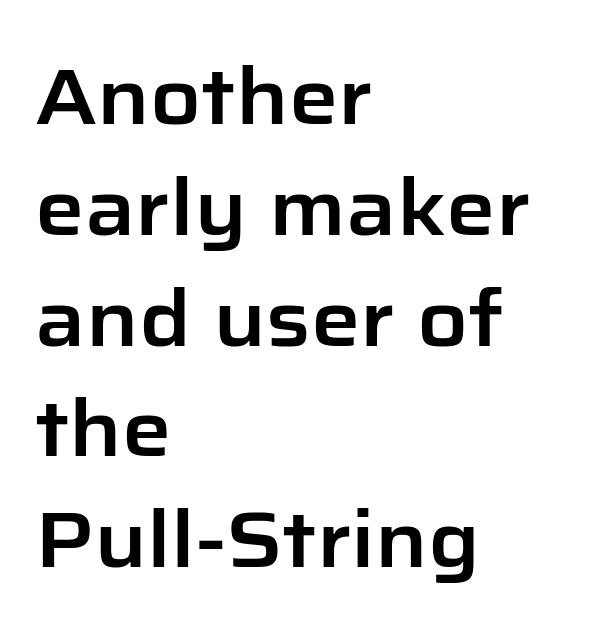
Q: Is the text italic (slanted)? A: No, it is upright.
Q: Is the typeface a serif or a sans-serif typeface? A: Sans-serif.
Q: Is the text underlined? A: No.
Q: How is the paragraph aligned? A: Left-aligned.
Q: Is the spacing between letters normal or unusually wide? A: Normal.
Q: Is the spacing between lines tight, normal or loose? A: Normal.
Q: Width (condensed, normal, or wide)? A: Normal.
Q: Stroke contrast? A: Low.
Q: x-height? A: Medium.
Q: Monospaced? A: No.
